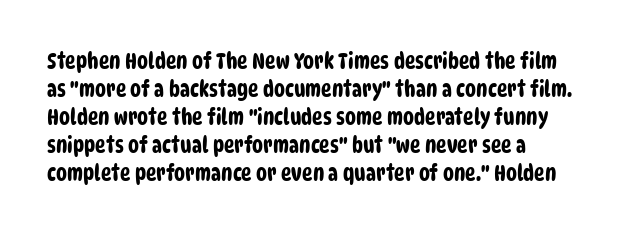
{"underline": "no", "line_spacing": "normal", "line_spacing_ratio": 1.27, "letter_spacing": "normal", "letter_spacing_em": 0.0, "glyph_px": 22}
